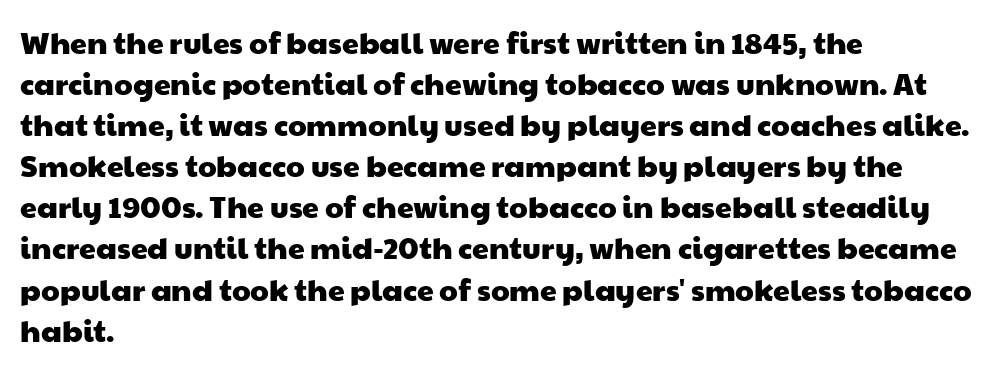
Successive baselines arrive at the customary interval. Each letter's strokes conclude bluntly, with no projecting serifs. Nothing unusual about the tracking: characters are spaced as the font intends. These lines are rendered in a variable-pitch font. A student would call this left alignment; a typographer would say flush left, rag right.
